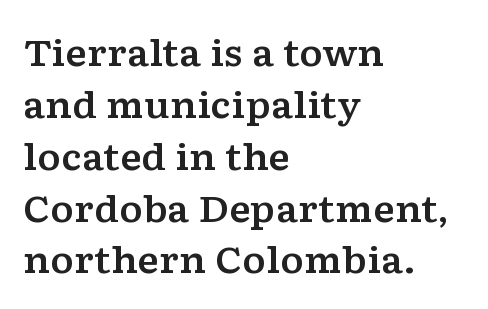
The image shows 36 px wide serif type, upright; set left-aligned, normal line spacing (1.44x), normal letter spacing, not underlined; low stroke contrast and a medium x-height.
